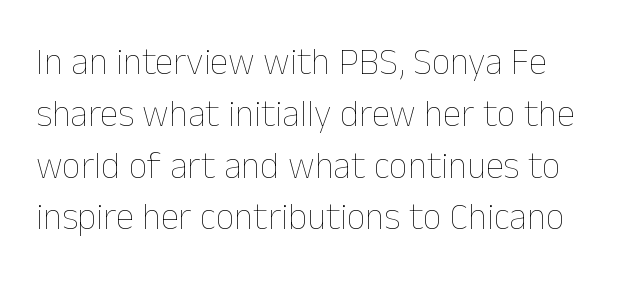
{"italic": "no", "bold": "no", "weight": "thin", "width": "normal", "stroke_contrast": "low", "x_height": "medium", "monospaced": "no", "underline": "no", "line_spacing": "normal", "line_spacing_ratio": 1.4, "letter_spacing": "normal", "letter_spacing_em": 0.0, "glyph_px": 37}
